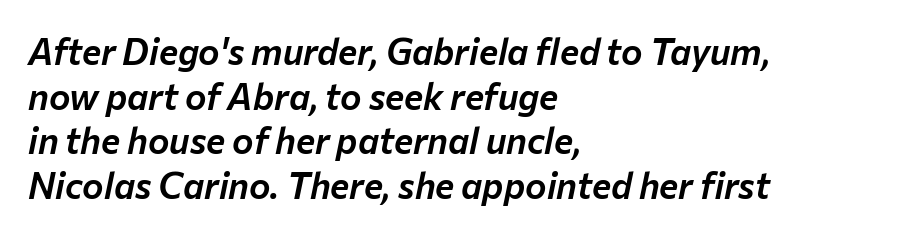
Has an underline been added? It has not. Does the copy run flush right? No — it runs flush left. The horizontal fit of the characters is conventional and even. The face used here is proportionally spaced, like ordinary book or web type. If you drew a line through each stem, it would be angled.
